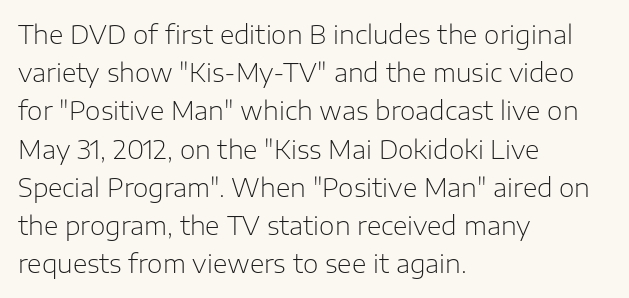
The image shows 25 px text type, upright; set left-aligned, normal line spacing (1.53x), normal letter spacing, not underlined.
